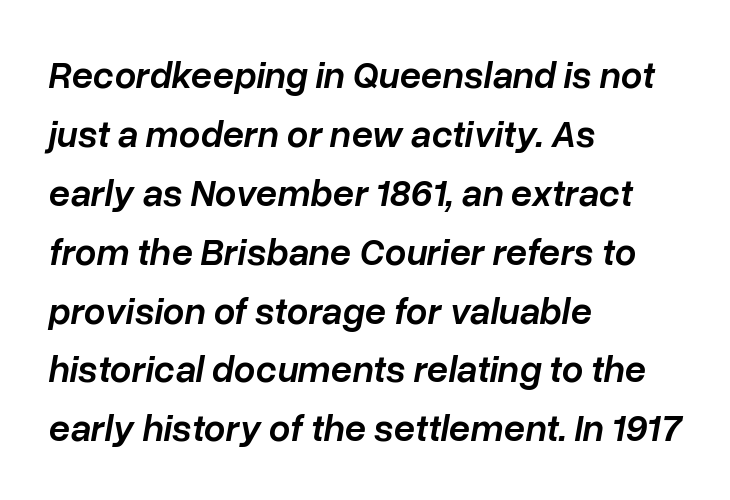
Do the characters align in a grid? No, the font is proportional. Reading down the column, the eye jumps a familiar distance to each next line. Slant detected: the letters are inclined. Honestly, there is no underline to notice here at all. Here the glyphs are tracked normally, forming tight word shapes.
